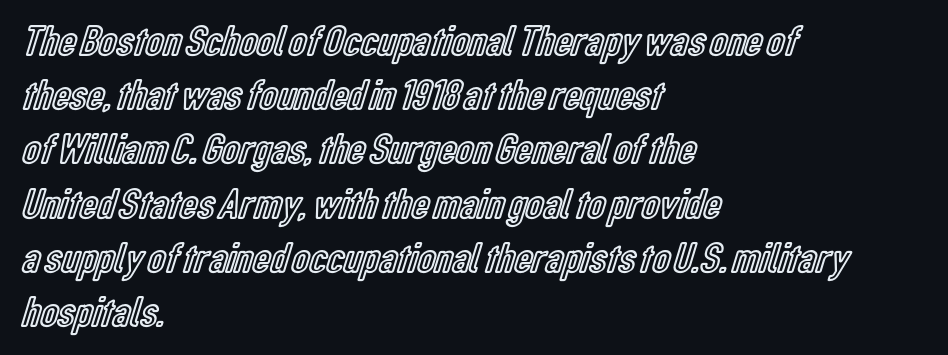
{"width": "condensed", "x_height": "medium", "monospaced": "no", "underline": "no", "align": "left", "line_spacing": "normal", "line_spacing_ratio": 1.26, "letter_spacing": "normal", "letter_spacing_em": 0.0, "glyph_px": 43}
